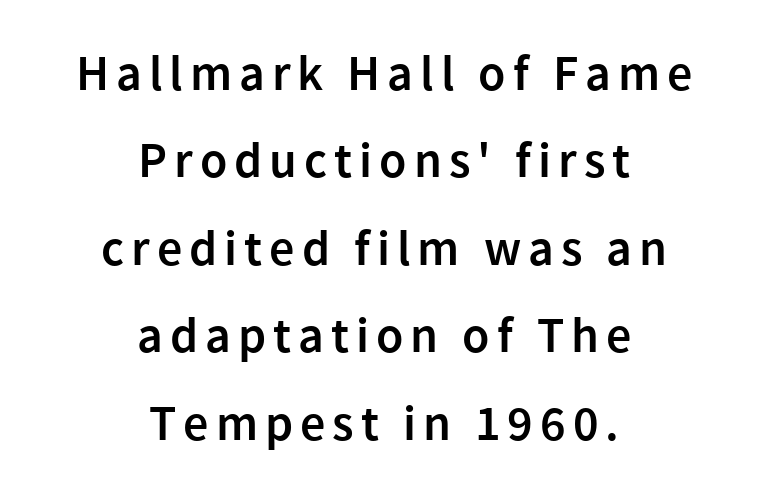
{"serif": "no", "italic": "no", "bold": "semi", "weight": "semibold", "width": "normal", "x_height": "medium", "monospaced": "no", "underline": "no", "align": "center", "line_spacing_ratio": 1.75, "glyph_px": 50}
